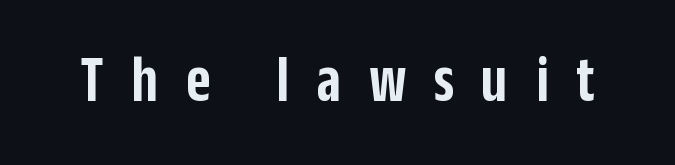
Note the varied advance widths — an 'i' is clearly narrower than an 'm'. Characters follow at a spacing far wider than the type designer built in. Honestly, there is no underline to notice here at all. Font category for this specimen: sans-serif. The font is running at a semibold setting, under full bold.
